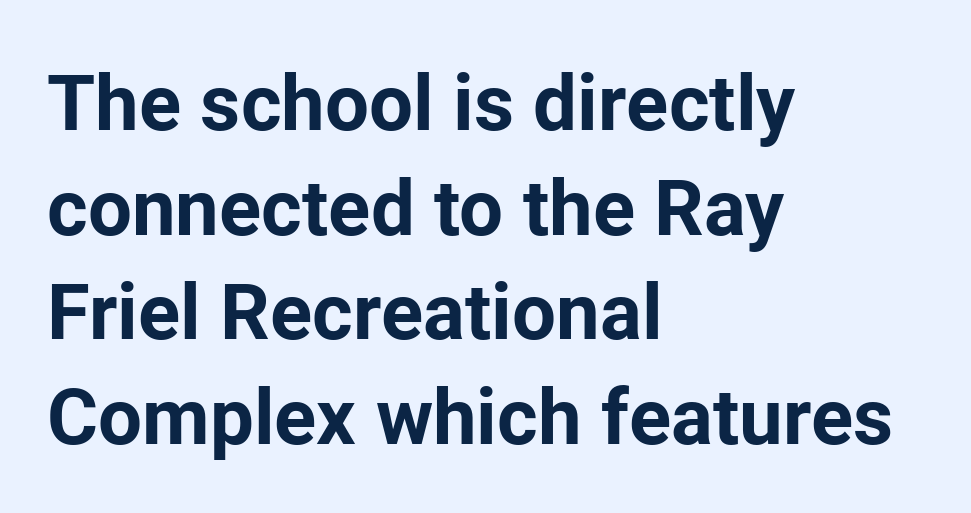
The image shows 78 px bold sans-serif type, upright; set left-aligned, normal line spacing (1.34x), normal letter spacing, not underlined; low stroke contrast and a medium x-height.
